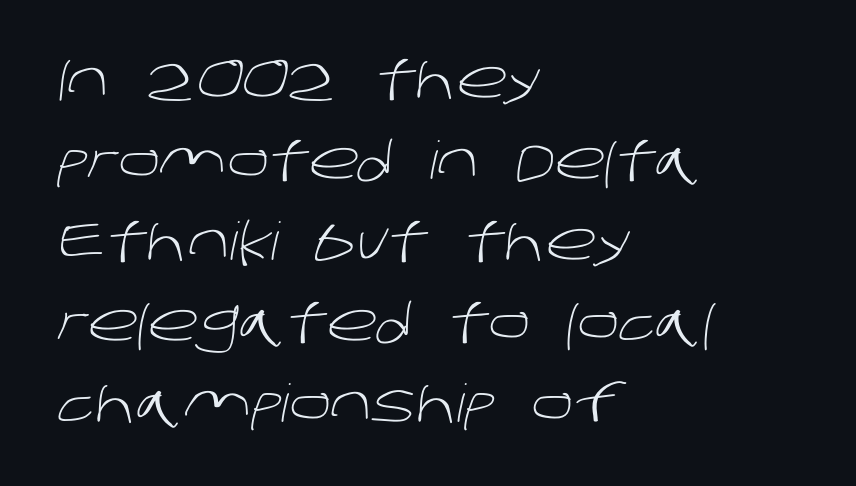
The image shows 52 px light sans-serif type; set left-aligned, normal line spacing (1.56x), normal letter spacing, not underlined; low stroke contrast and a large x-height.
